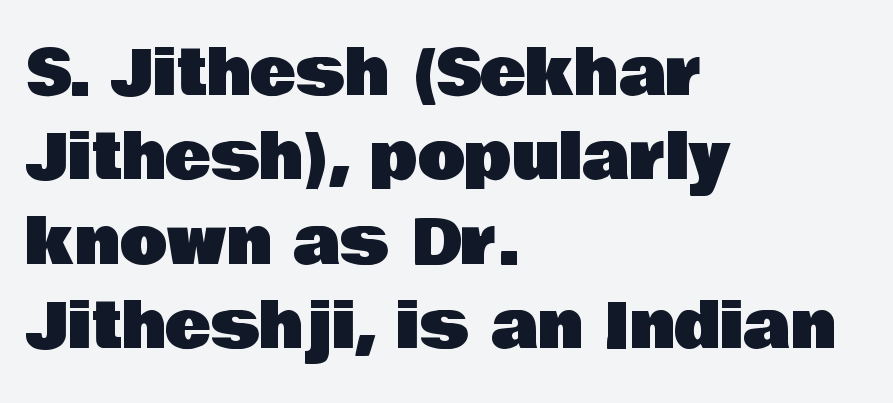
Underlining? Definitely not there. The face used here is proportionally spaced, like ordinary book or web type. This sample uses an upright cut, with every glyph sitting square on the baseline. This is sans-serif lettering, the kind often seen on screens and signage.
